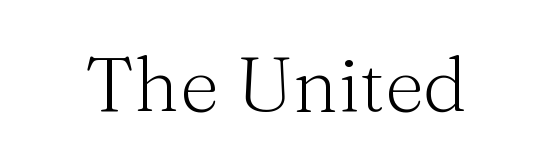
The image shows 77 px light serif type, upright; set normal letter spacing, not underlined; medium stroke contrast and a medium x-height.
